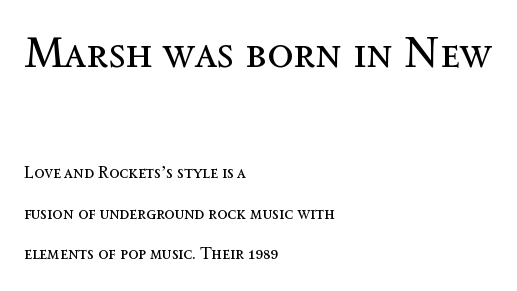
Q: Is the text bold? A: No.
Q: Is the text italic (slanted)? A: No, it is upright.
Q: Is the text underlined? A: No.
Q: How is the paragraph aligned? A: Left-aligned.
Q: Is the spacing between letters normal or unusually wide? A: Normal.
Q: Is the spacing between lines tight, normal or loose? A: Loose.
Q: Which block of text is set in a larger size, the first (top) or the second (bottom)? A: The first (top) one.
Q: Width (condensed, normal, or wide)? A: Normal.
Q: x-height? A: Medium.
Q: Monospaced? A: No.
